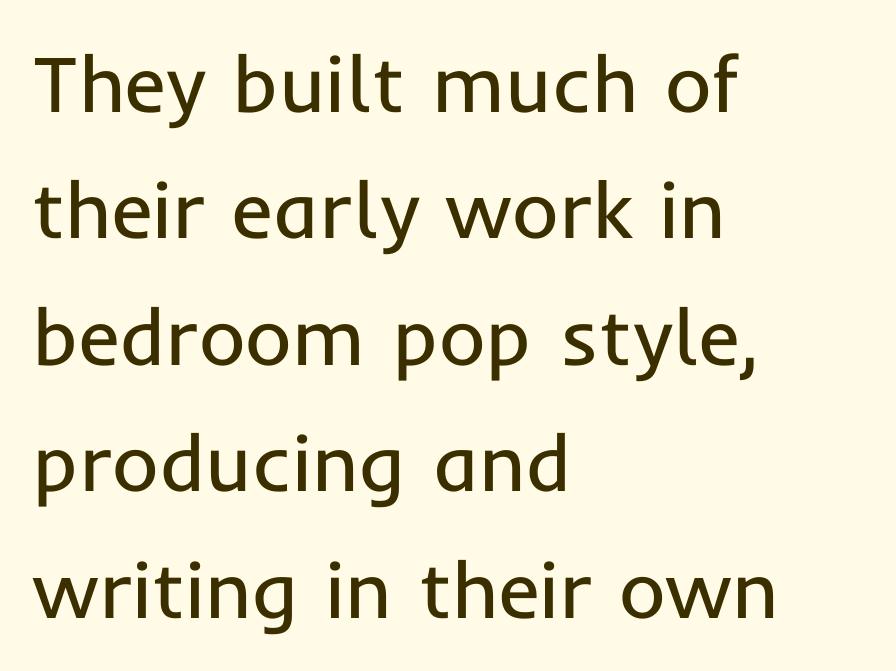
Q: Is the text bold? A: No.
Q: Is the text italic (slanted)? A: No, it is upright.
Q: Is the typeface a serif or a sans-serif typeface? A: Sans-serif.
Q: Is the text underlined? A: No.
Q: How is the paragraph aligned? A: Left-aligned.
Q: Is the spacing between letters normal or unusually wide? A: Normal.
Q: Is the spacing between lines tight, normal or loose? A: Normal.
Q: Width (condensed, normal, or wide)? A: Normal.
Q: Stroke contrast? A: Low.
Q: x-height? A: Medium.
Q: Monospaced? A: No.
